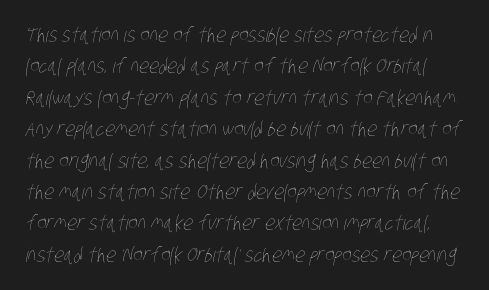
Q: Is the text bold? A: No.
Q: Is the text underlined? A: No.
Q: Is the spacing between letters normal or unusually wide? A: Normal.
Q: Is the spacing between lines tight, normal or loose? A: Normal.
